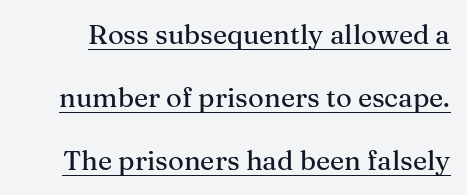
Q: Is the text italic (slanted)? A: No, it is upright.
Q: Is the text underlined? A: Yes.
Q: Is the spacing between letters normal or unusually wide? A: Normal.
Q: Is the spacing between lines tight, normal or loose? A: Loose.
